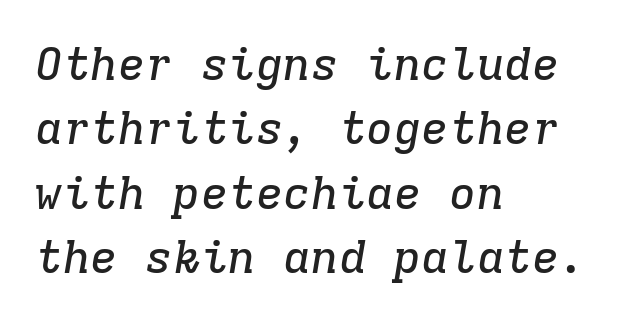
{"serif": "yes", "italic": "yes", "lean": "right", "slant_degrees": 9, "width": "normal", "stroke_contrast": "low", "x_height": "medium", "monospaced": "yes", "underline": "no", "align": "left", "line_spacing": "normal", "line_spacing_ratio": 1.4, "letter_spacing": "normal", "letter_spacing_em": 0.0, "glyph_px": 46}
